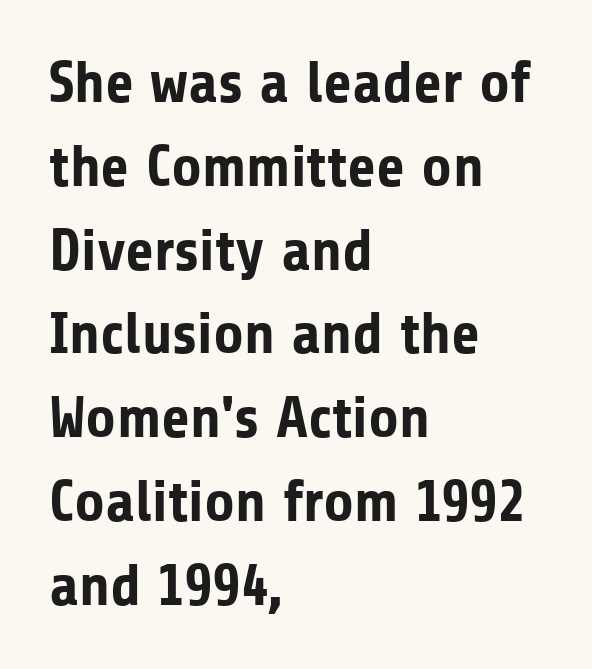
The image shows 59 px bold sans-serif type, upright; set left-aligned, normal line spacing (1.42x), normal letter spacing, not underlined; low stroke contrast and a medium x-height.
